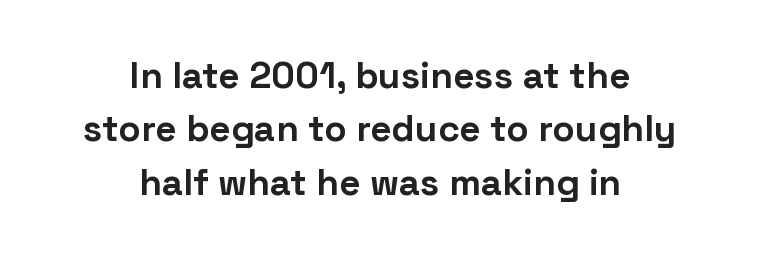
Lines of text with bare space underneath. Between one letter and the next there's only the usual sliver of space. The letters stand upright; this is a roman face. The type family on display is of the sans-serif kind.
